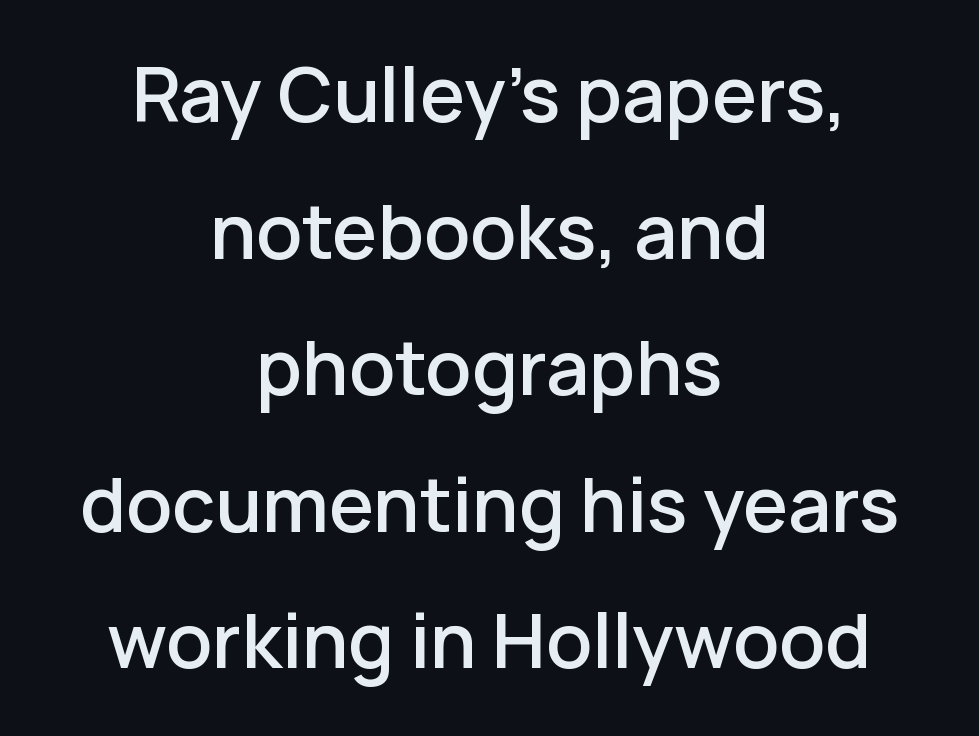
Q: Is the text bold? A: Semi-bold.
Q: Is the text italic (slanted)? A: No, it is upright.
Q: Is the typeface a serif or a sans-serif typeface? A: Sans-serif.
Q: Is the text underlined? A: No.
Q: How is the paragraph aligned? A: Centered.
Q: Is the spacing between letters normal or unusually wide? A: Normal.
Q: Width (condensed, normal, or wide)? A: Normal.
Q: Stroke contrast? A: Low.
Q: x-height? A: Medium.
Q: Monospaced? A: No.
